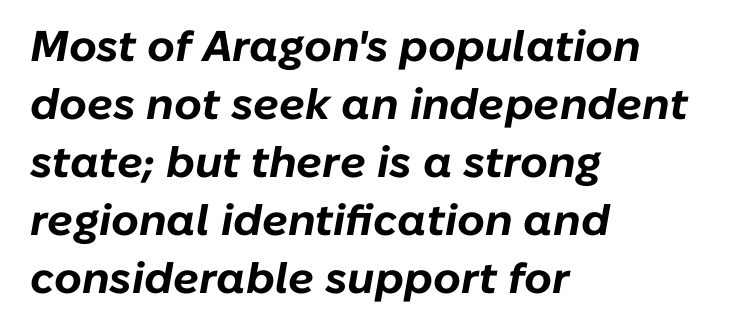
{"italic": "yes", "lean": "right", "slant_degrees": 10, "bold": "yes", "weight": "bold", "width": "normal", "stroke_contrast": "low", "x_height": "medium", "monospaced": "no", "underline": "no", "align": "left", "line_spacing": "normal", "line_spacing_ratio": 1.35, "letter_spacing": "normal", "letter_spacing_em": 0.0, "glyph_px": 43}
